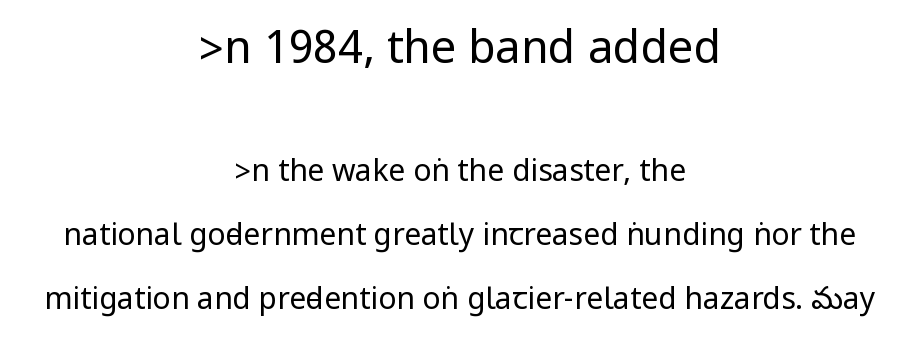
Any mark beneath the type? The region is blank. Is there any slant? The stems are plumb. The passage is arranged like a title page — every line centered. Letter spacing: default. Compare the two chunks: the upper has the greater cap height. The font family rendered here belongs to the sans-serif group.
